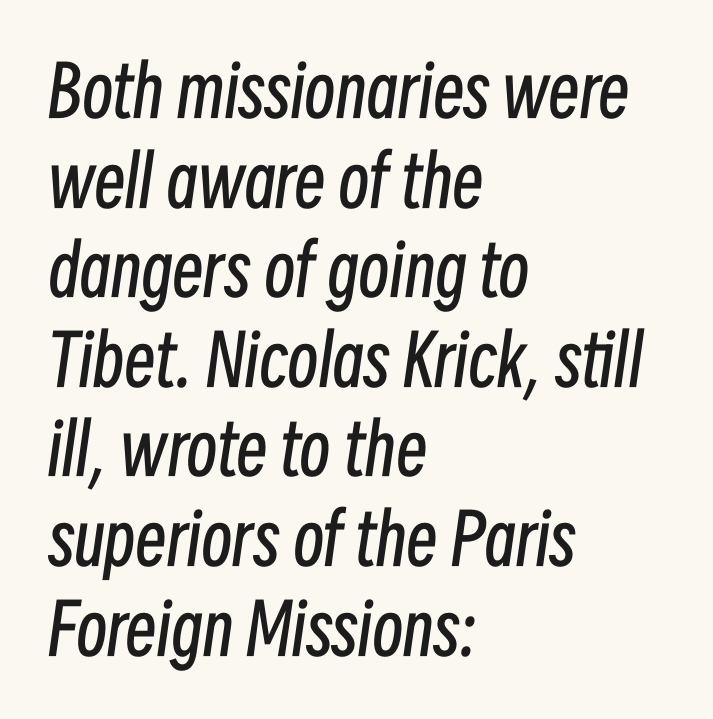
{"italic": "yes", "lean": "right", "slant_degrees": 8, "bold": "no", "weight": "regular", "width": "condensed", "stroke_contrast": "low", "x_height": "medium", "monospaced": "no", "underline": "no", "align": "left", "line_spacing": "normal", "line_spacing_ratio": 1.28, "letter_spacing": "normal", "letter_spacing_em": 0.0, "glyph_px": 70}
